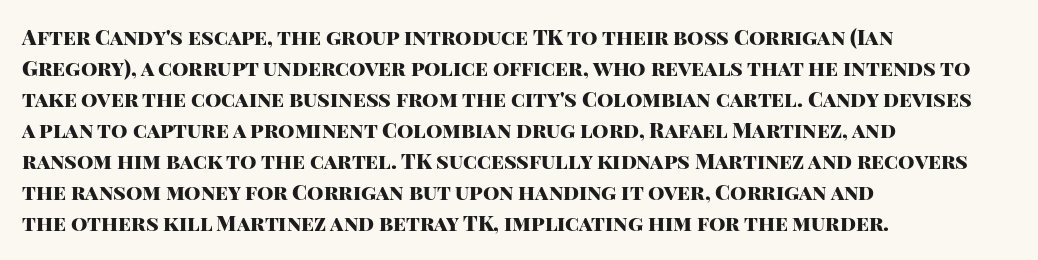
These lines keep a tight, regular rhythm from letter to letter. The typesetting leans heavy: a genuine bold. Line beginnings align vertically; line endings do not. If you drew a line through each stem, it would be perfectly vertical. Letters rest on an invisible, unmarked baseline.
